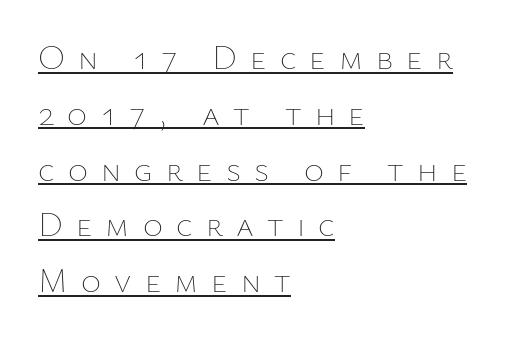
The lines are quadded left. There is plenty of visible air inserted between adjacent glyphs. Every word sits above its own underline. Every character sits straight up, as roman type does. Character widths vary here, with narrow letters taking less room than wide ones.
